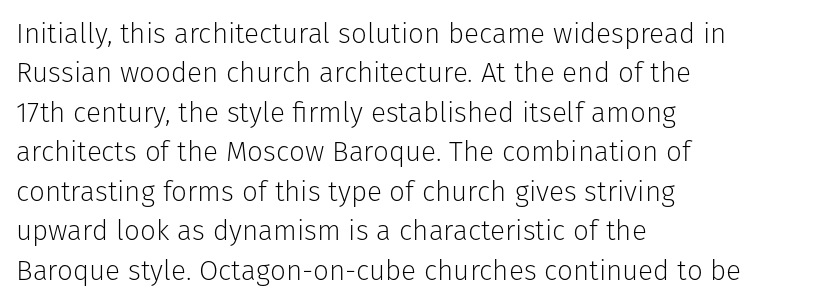
Q: Is the text bold? A: No.
Q: Is the text italic (slanted)? A: No, it is upright.
Q: Is the typeface a serif or a sans-serif typeface? A: Sans-serif.
Q: Is the text underlined? A: No.
Q: How is the paragraph aligned? A: Left-aligned.
Q: Is the spacing between letters normal or unusually wide? A: Normal.
Q: Is the spacing between lines tight, normal or loose? A: Normal.
Q: Width (condensed, normal, or wide)? A: Normal.
Q: Stroke contrast? A: Low.
Q: x-height? A: Medium.
Q: Monospaced? A: No.
